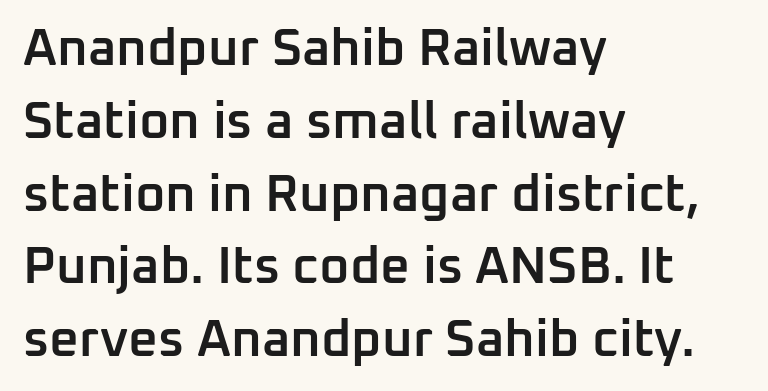
The image shows 52 px semibold sans-serif type, upright; set left-aligned, normal line spacing (1.4x), normal letter spacing, not underlined; low stroke contrast and a medium x-height.
